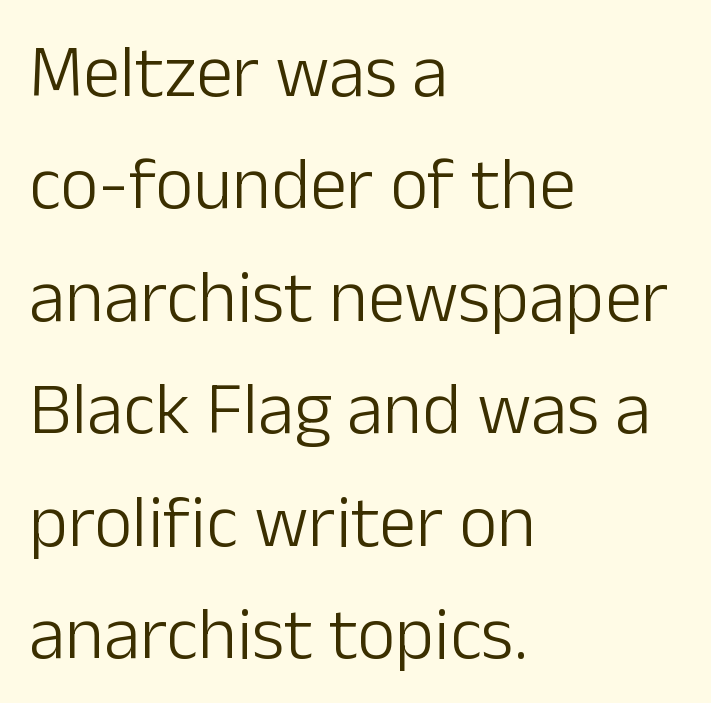
Every stem runs plumb, perpendicular to the baseline. Nothing unusual about the tracking: characters are spaced as the font intends. Weight: regular or lighter. Notice how descenders clear the ascenders below comfortably — that's standard leading.
